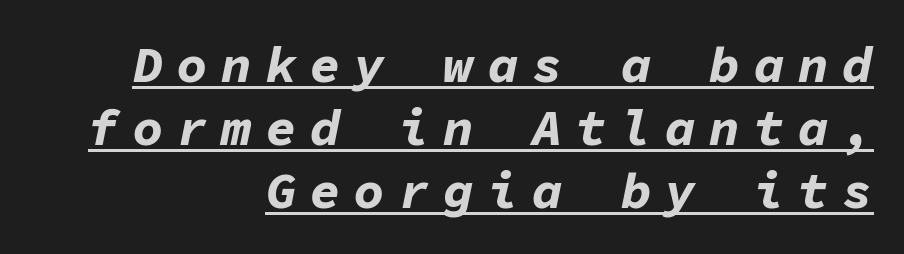
The glyphs look as if they've been sheared to an angle. These characters rest on top of a visible drawn line. The font is running at its bold setting. Compared with typical body copy, the letter spacing here is much looser.
